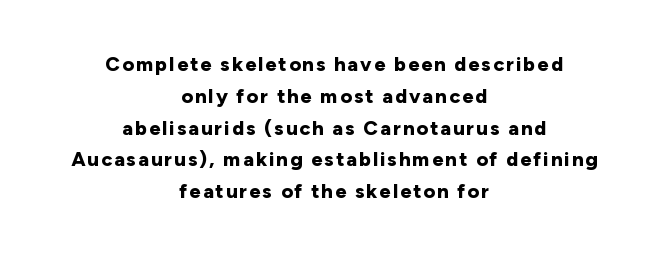
Q: Is the text bold? A: Yes.
Q: Is the text italic (slanted)? A: No, it is upright.
Q: Is the text underlined? A: No.
Q: How is the paragraph aligned? A: Centered.
Q: Is the spacing between lines tight, normal or loose? A: Normal.
